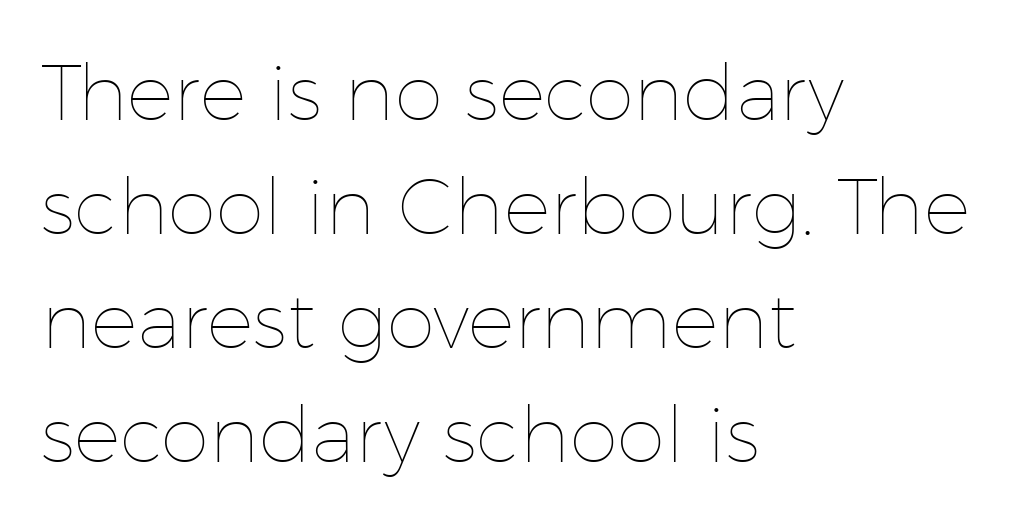
The image shows 78 px thin type, upright; set left-aligned, normal line spacing (1.46x), normal letter spacing, not underlined; low stroke contrast and a medium x-height.
